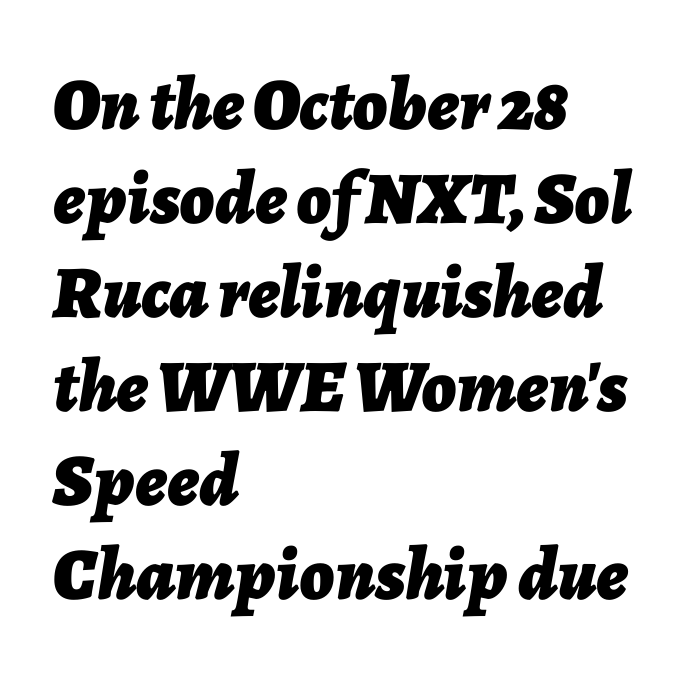
{"italic": "yes", "lean": "right", "slant_degrees": 7, "bold": "yes", "weight": "bold", "width": "normal", "stroke_contrast": "low", "x_height": "medium", "monospaced": "no", "underline": "no", "align": "left", "line_spacing": "normal", "line_spacing_ratio": 1.27, "letter_spacing": "normal", "letter_spacing_em": 0.0, "glyph_px": 74}
